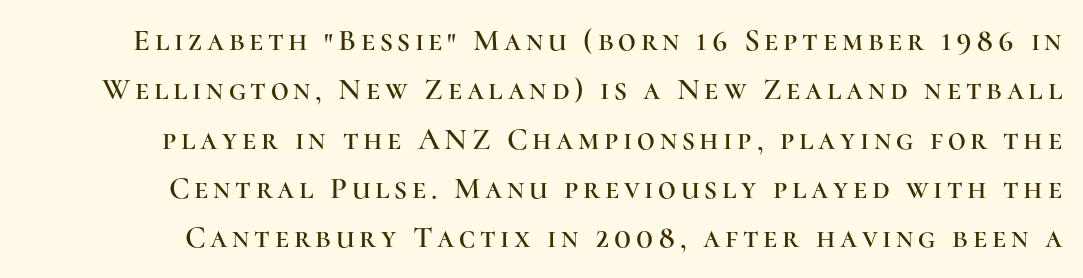
The image shows 31 px serif type, upright; set normal line spacing (1.59x), not underlined; high stroke contrast and a medium x-height.
